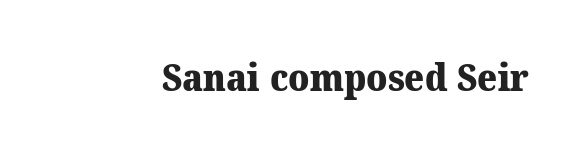
The image shows 38 px heavy serif type; set normal letter spacing, not underlined; medium stroke contrast and a medium x-height.
